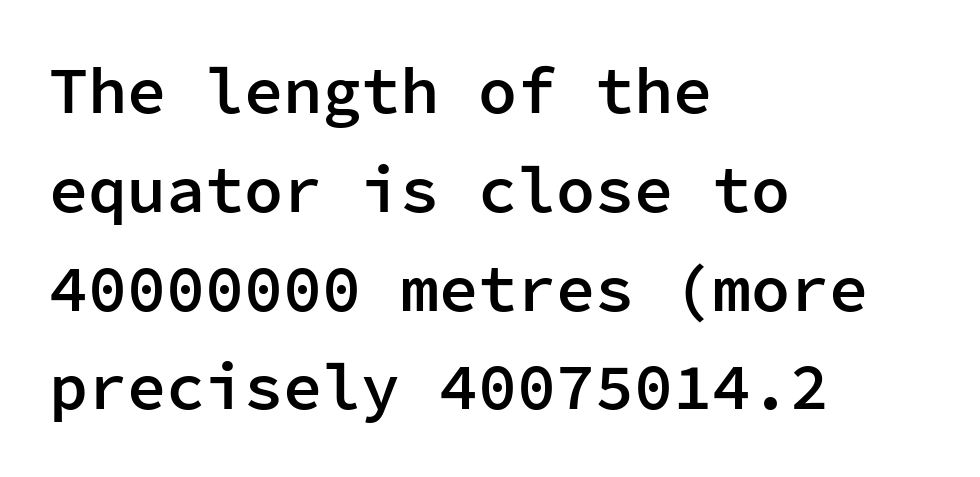
The image shows 65 px semibold sans-serif type, upright, monospaced; set left-aligned, normal line spacing (1.52x), normal letter spacing, not underlined; low stroke contrast and a medium x-height.
